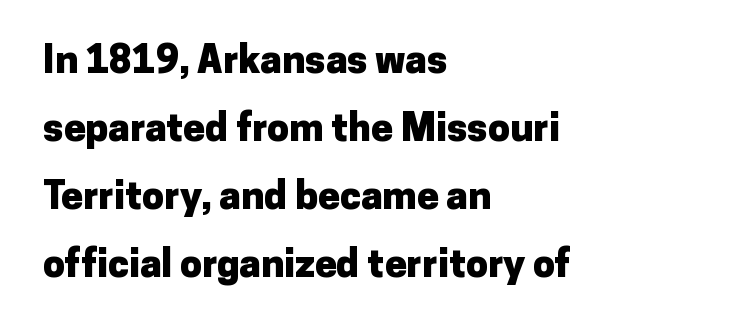
The image shows 39 px heavy sans-serif type, upright; set left-aligned, line spacing 1.74x, normal letter spacing, not underlined; low stroke contrast and a medium x-height.
